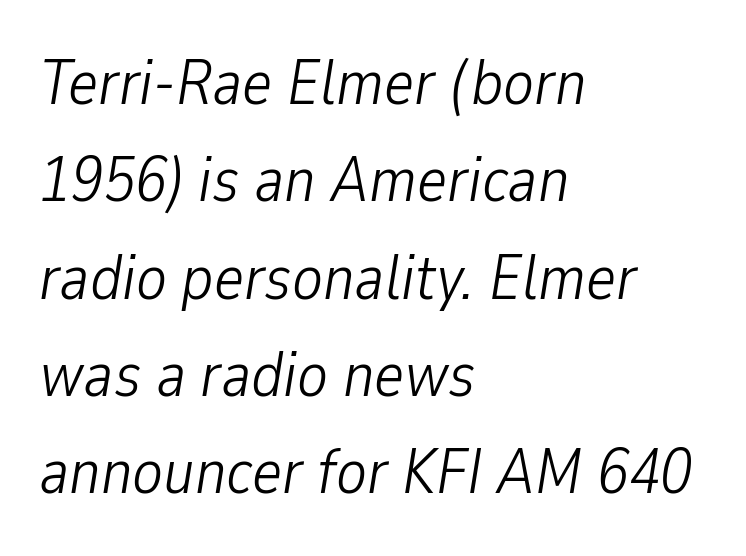
The image shows 64 px light, condensed type, italic (leaning right); set left-aligned, normal line spacing (1.52x), normal letter spacing, not underlined; low stroke contrast and a medium x-height.
